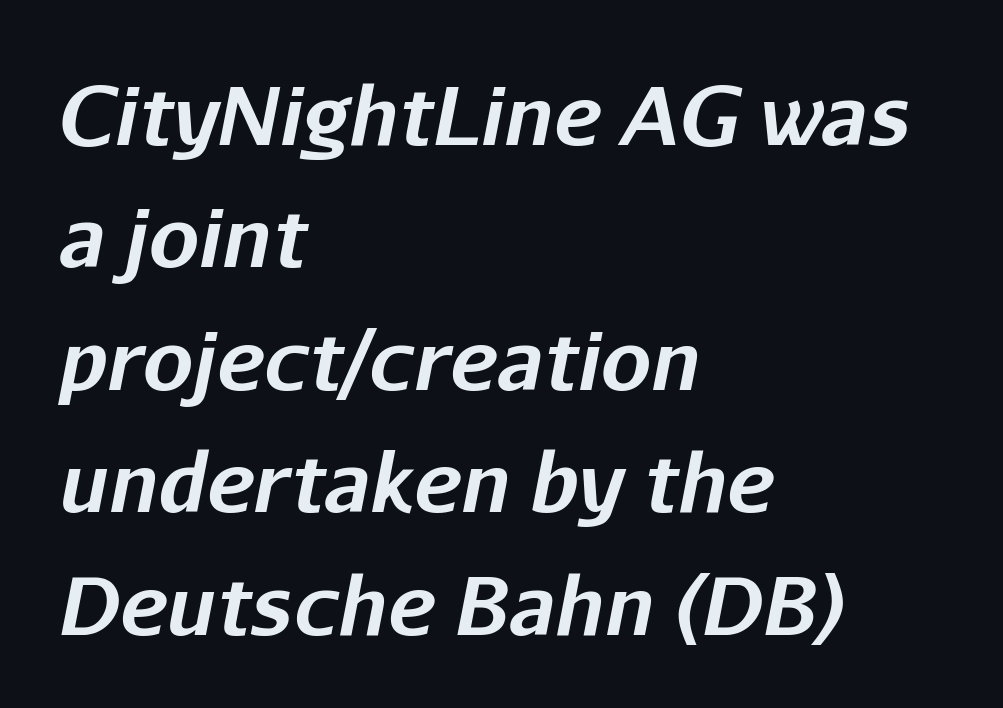
{"italic": "yes", "lean": "right", "slant_degrees": 11, "bold": "yes", "weight": "bold", "width": "normal", "stroke_contrast": "low", "x_height": "medium", "monospaced": "no", "underline": "no", "align": "left", "line_spacing": "normal", "line_spacing_ratio": 1.53, "letter_spacing": "normal", "letter_spacing_em": 0.0, "glyph_px": 80}
